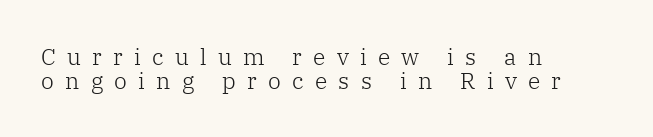
{"italic": "no", "bold": "no", "underline": "no", "align": "left", "line_spacing": "tight", "line_spacing_ratio": 1.03, "letter_spacing": "wide", "letter_spacing_em": 0.49, "glyph_px": 23}
